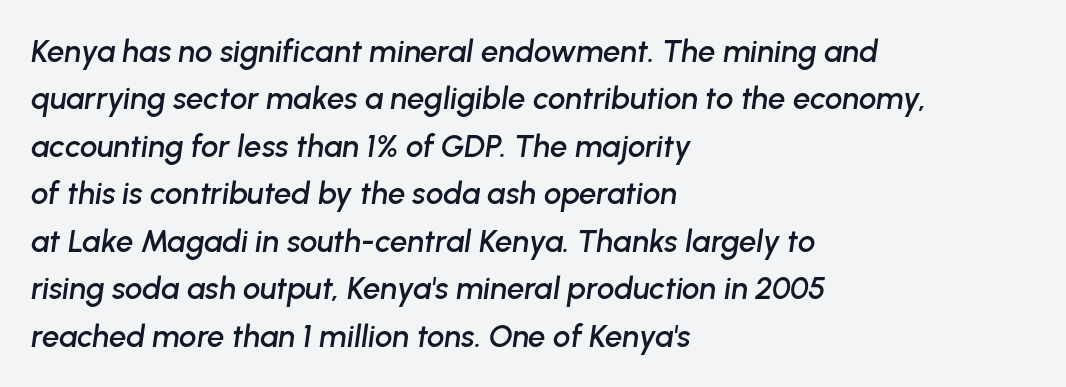
{"italic": "yes", "lean": "right", "slant_degrees": 8, "width": "normal", "stroke_contrast": "low", "x_height": "medium", "monospaced": "no", "underline": "no", "align": "left", "line_spacing": "normal", "line_spacing_ratio": 1.53, "letter_spacing": "normal", "letter_spacing_em": 0.0, "glyph_px": 31}
